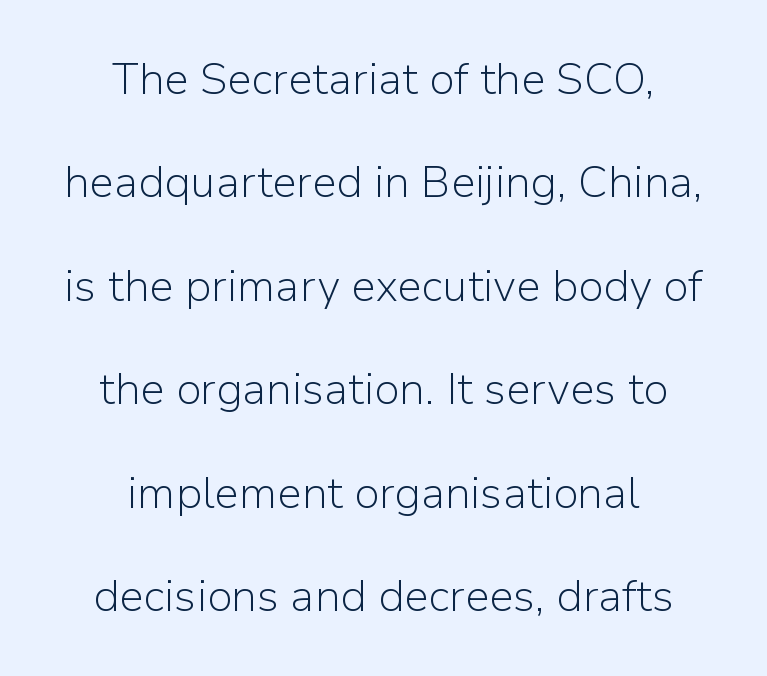
{"serif": "no", "italic": "no", "bold": "no", "weight": "light", "width": "normal", "stroke_contrast": "low", "x_height": "medium", "monospaced": "no", "underline": "no", "align": "center", "line_spacing": "loose", "line_spacing_ratio": 2.35, "letter_spacing": "normal", "letter_spacing_em": 0.0, "glyph_px": 44}
